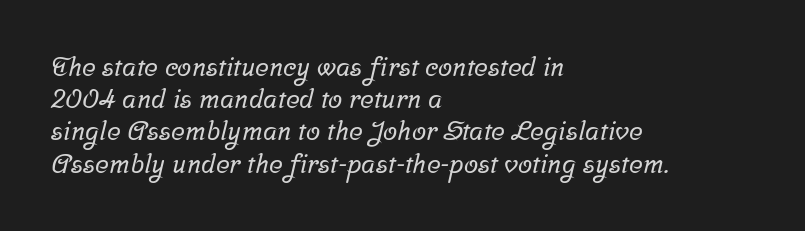
The image shows 26 px text type; set left-aligned, line spacing 1.24x, normal letter spacing, not underlined.
